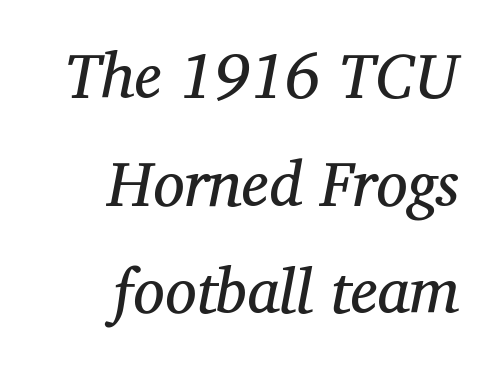
Any mark beneath the type? The region is blank. Rendered with sloped, italic letterforms. You could call the tracking neutral — neither tight nor loose. The weight would be labelled regular, book, light, or lighter still. Teacher's note: observe the even right margin — that is flush-right alignment. Serif or sans? Serif — the stroke terminals have little feet.
